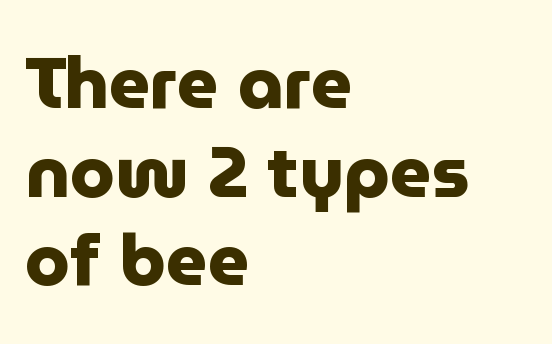
{"serif": "no", "italic": "no", "bold": "yes", "weight": "heavy", "width": "normal", "stroke_contrast": "low", "x_height": "medium", "monospaced": "no", "underline": "no", "align": "left", "line_spacing_ratio": 1.23, "letter_spacing": "normal", "letter_spacing_em": 0.0, "glyph_px": 72}
